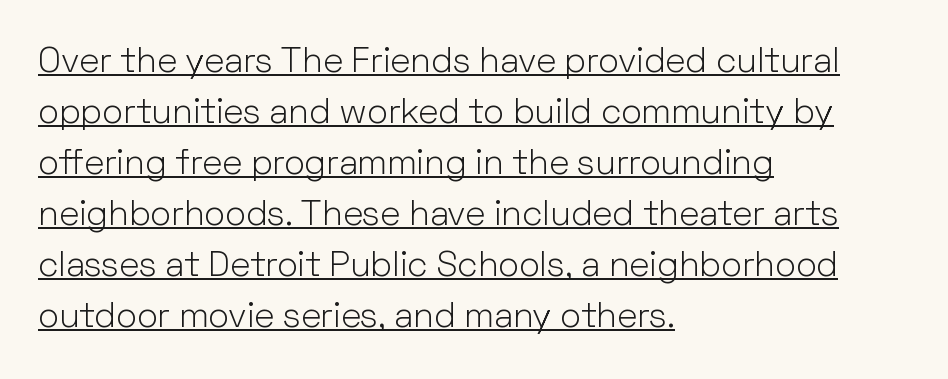
{"serif": "no", "italic": "no", "bold": "no", "weight": "light", "width": "normal", "stroke_contrast": "low", "x_height": "medium", "monospaced": "no", "underline": "yes", "align": "left", "line_spacing": "normal", "line_spacing_ratio": 1.46, "letter_spacing": "normal", "letter_spacing_em": 0.0, "glyph_px": 35}
